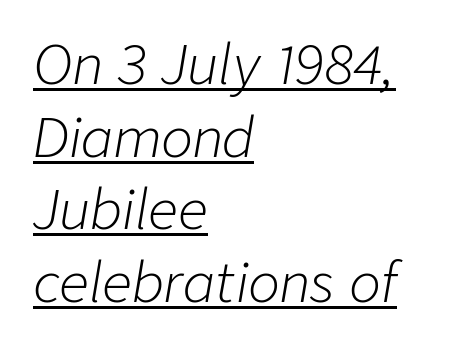
The image shows 53 px light type, italic (leaning right); set left-aligned, normal line spacing (1.37x), normal letter spacing, underlined; low stroke contrast and a medium x-height.
